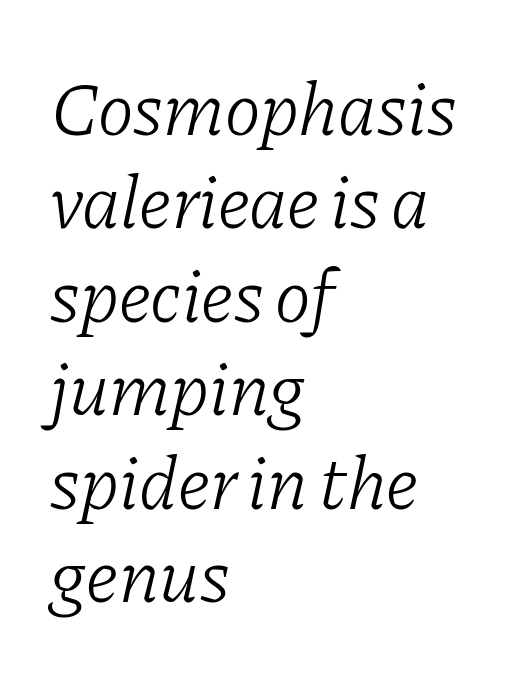
Q: Is the text bold? A: No.
Q: Is the text italic (slanted)? A: Yes, it leans right by about 11 degrees.
Q: Is the typeface a serif or a sans-serif typeface? A: Serif.
Q: Is the text underlined? A: No.
Q: How is the paragraph aligned? A: Left-aligned.
Q: Is the spacing between letters normal or unusually wide? A: Normal.
Q: Width (condensed, normal, or wide)? A: Normal.
Q: Stroke contrast? A: Low.
Q: x-height? A: Medium.
Q: Monospaced? A: No.
